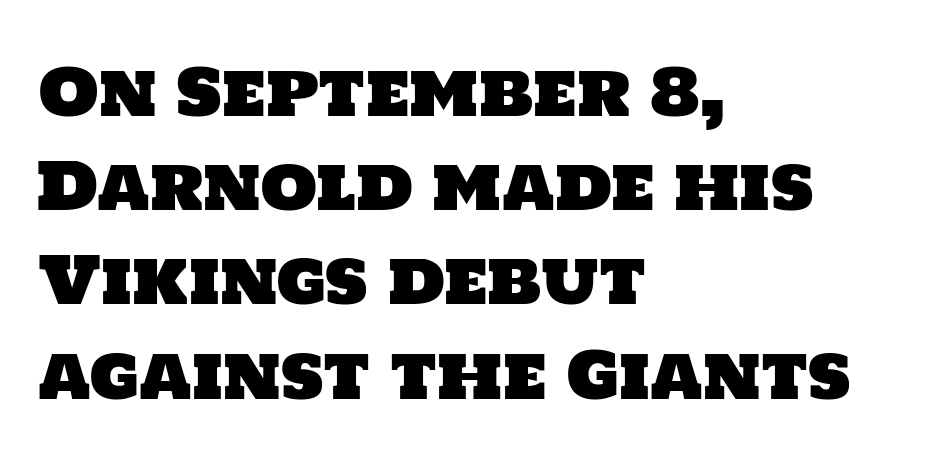
The image shows 65 px sans-serif type; set left-aligned, normal line spacing (1.45x), normal letter spacing, not underlined; low stroke contrast and a large x-height.
